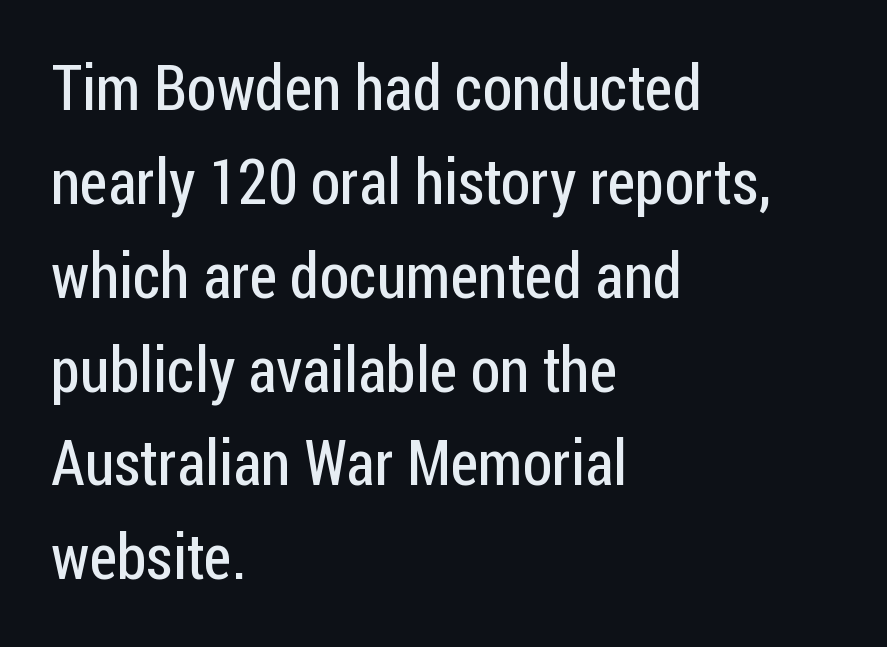
These lines keep a tight, regular rhythm from letter to letter. No feet cap the strokes, marking this as sans-serif type. Unbolded letterforms with no extra heft. These lines are rendered in a variable-pitch font. When letters stand straight like this, we call the style roman or upright. Horizontal bands of white between lines are of average thickness.
